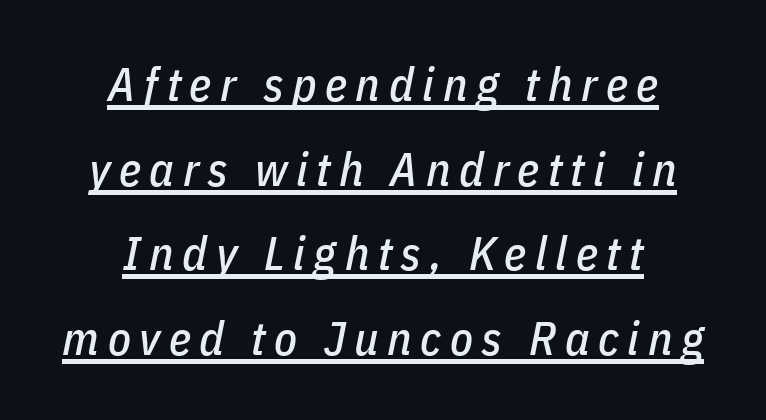
Q: Is the text italic (slanted)? A: Yes, it leans right by about 11 degrees.
Q: Is the text underlined? A: Yes.
Q: How is the paragraph aligned? A: Centered.
Q: Width (condensed, normal, or wide)? A: Condensed.
Q: Stroke contrast? A: Low.
Q: x-height? A: Medium.
Q: Monospaced? A: No.
